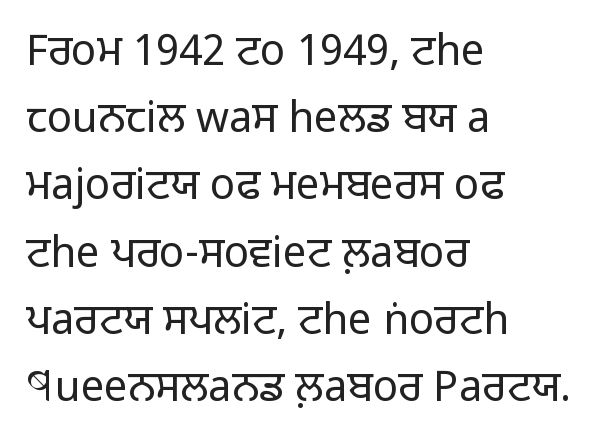
{"serif": "no", "italic": "no", "bold": "no", "weight": "light", "width": "normal", "stroke_contrast": "low", "x_height": "medium", "monospaced": "no", "underline": "no", "align": "left", "line_spacing": "normal", "line_spacing_ratio": 1.6, "letter_spacing": "normal", "letter_spacing_em": 0.0, "glyph_px": 42}
